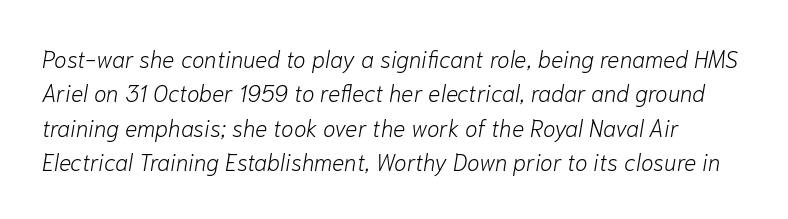
Q: Is the text bold? A: No.
Q: Is the text italic (slanted)? A: Yes, it leans right by about 10 degrees.
Q: Is the text underlined? A: No.
Q: Is the spacing between letters normal or unusually wide? A: Normal.
Q: Is the spacing between lines tight, normal or loose? A: Normal.
